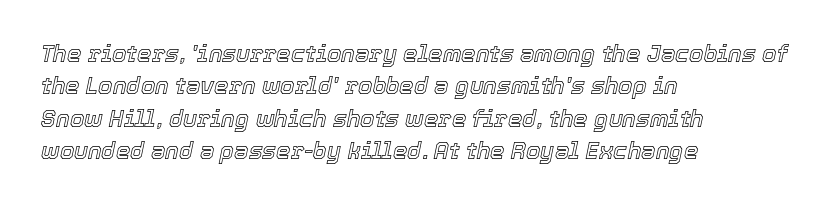
The image shows 23 px text type, italic (leaning right); set left-aligned, normal line spacing (1.41x), normal letter spacing, not underlined.
